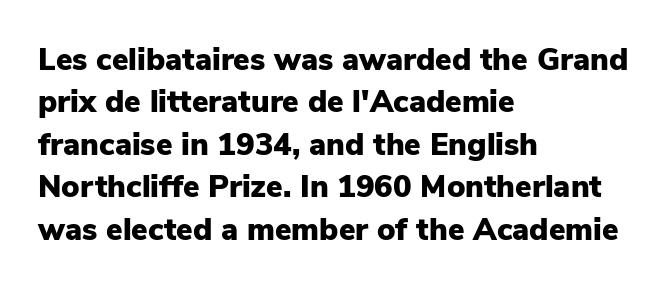
Q: Is the text bold? A: Yes.
Q: Is the text italic (slanted)? A: No, it is upright.
Q: Is the typeface a serif or a sans-serif typeface? A: Sans-serif.
Q: Is the text underlined? A: No.
Q: How is the paragraph aligned? A: Left-aligned.
Q: Is the spacing between letters normal or unusually wide? A: Normal.
Q: Is the spacing between lines tight, normal or loose? A: Normal.
Q: Width (condensed, normal, or wide)? A: Normal.
Q: Stroke contrast? A: Low.
Q: x-height? A: Medium.
Q: Monospaced? A: No.
